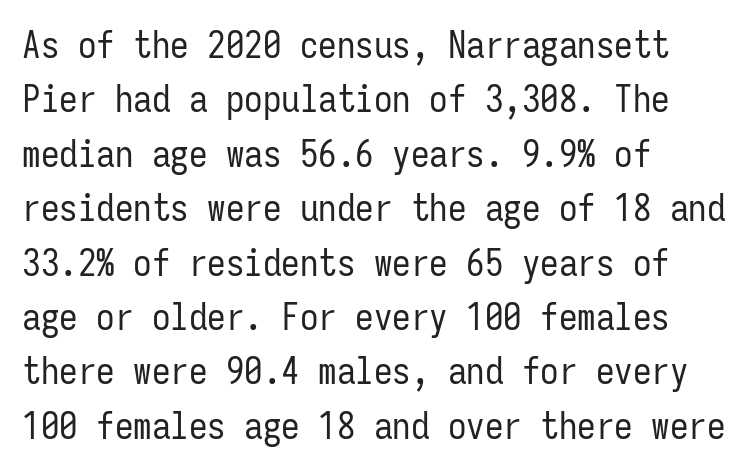
Glyph-to-glyph distance matches everyday printed text. Spacing verdict: monospaced, one width for all characters. This sample uses a sans-serif face. Students, observe: this is what conventionally led text looks like.
